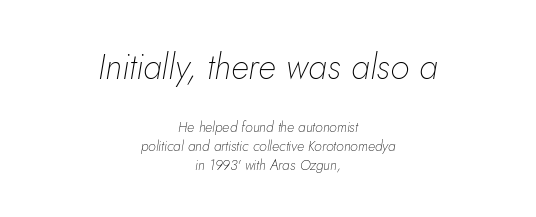
Q: Is the text bold? A: No.
Q: Is the text italic (slanted)? A: Yes, it leans right by about 5 degrees.
Q: Is the text underlined? A: No.
Q: How is the paragraph aligned? A: Centered.
Q: Is the spacing between letters normal or unusually wide? A: Normal.
Q: Is the spacing between lines tight, normal or loose? A: Normal.
Q: Which block of text is set in a larger size, the first (top) or the second (bottom)? A: The first (top) one.
Q: Width (condensed, normal, or wide)? A: Normal.
Q: Stroke contrast? A: Low.
Q: x-height? A: Small.
Q: Monospaced? A: No.
